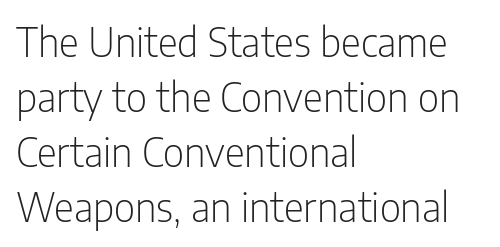
Q: Is the text bold? A: No.
Q: Is the text italic (slanted)? A: No, it is upright.
Q: Is the typeface a serif or a sans-serif typeface? A: Sans-serif.
Q: Is the text underlined? A: No.
Q: How is the paragraph aligned? A: Left-aligned.
Q: Is the spacing between letters normal or unusually wide? A: Normal.
Q: Is the spacing between lines tight, normal or loose? A: Normal.
Q: Width (condensed, normal, or wide)? A: Condensed.
Q: Stroke contrast? A: Low.
Q: x-height? A: Medium.
Q: Monospaced? A: No.
